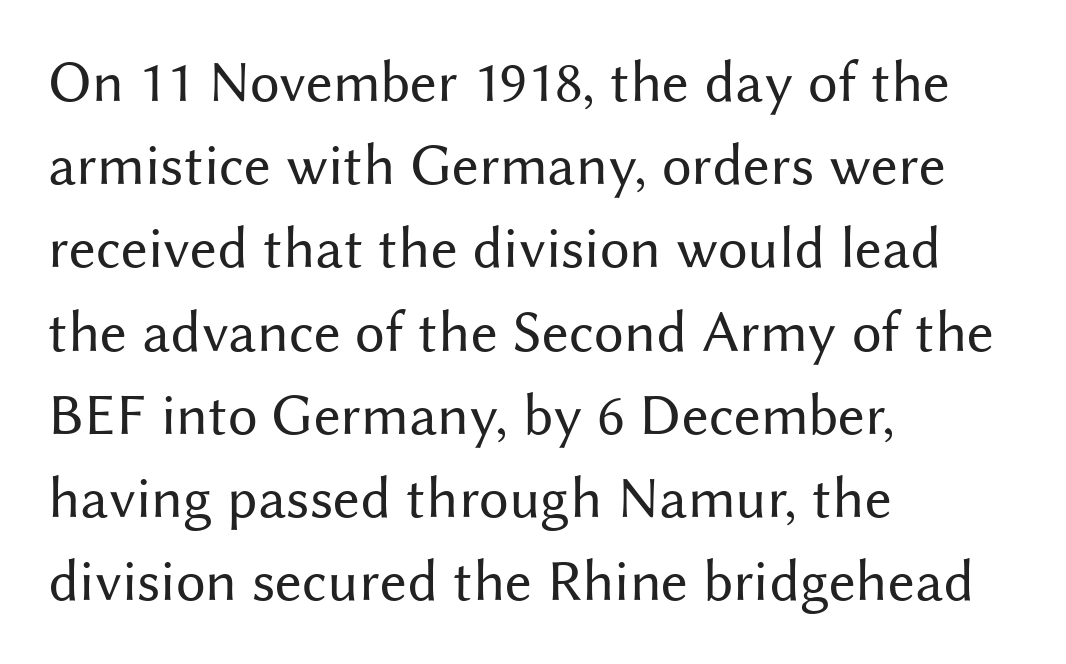
{"serif": "no", "italic": "no", "bold": "no", "weight": "regular", "width": "normal", "stroke_contrast": "medium", "x_height": "medium", "monospaced": "no", "underline": "no", "align": "left", "line_spacing": "normal", "line_spacing_ratio": 1.41, "letter_spacing": "normal", "letter_spacing_em": 0.0, "glyph_px": 59}
